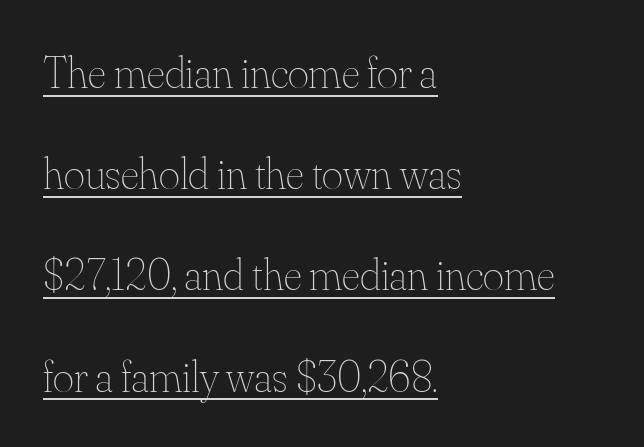
The image shows 45 px thin type, upright; set left-aligned, loose line spacing (2.25x), normal letter spacing, underlined; medium stroke contrast and a small x-height.
